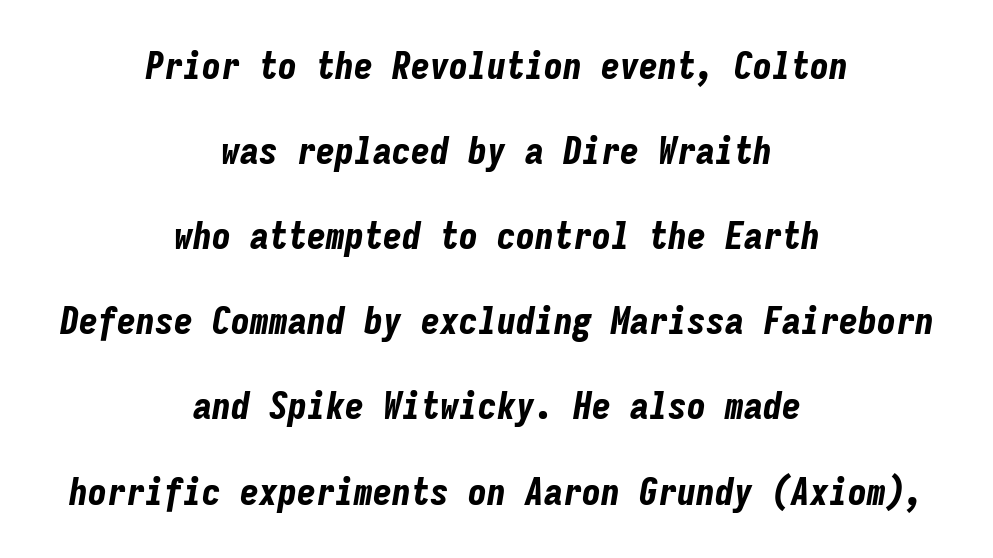
{"italic": "yes", "lean": "right", "slant_degrees": 9, "bold": "yes", "weight": "bold", "width": "condensed", "stroke_contrast": "low", "x_height": "medium", "monospaced": "yes", "underline": "no", "align": "center", "line_spacing": "loose", "line_spacing_ratio": 2.24, "letter_spacing": "normal", "letter_spacing_em": 0.0, "glyph_px": 38}
